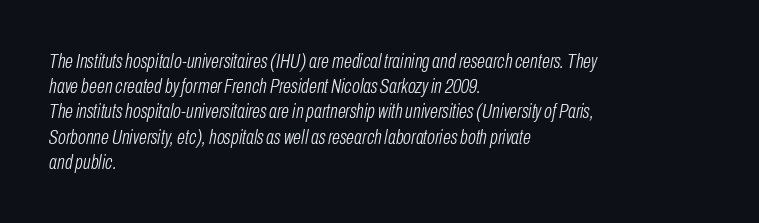
The image shows 21 px text type, italic (leaning right); set left-aligned, line spacing 1.2x, normal letter spacing, not underlined.
